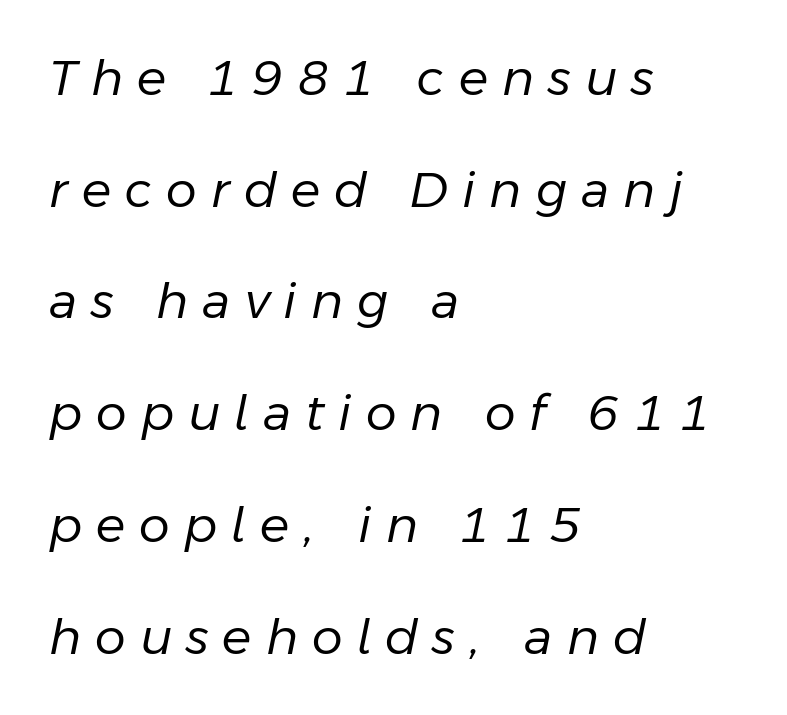
The image shows 49 px regular-weight type, italic (leaning right); set left-aligned, loose line spacing (2.28x), unusually wide letter spacing (+0.29 em), not underlined; low stroke contrast and a medium x-height.
